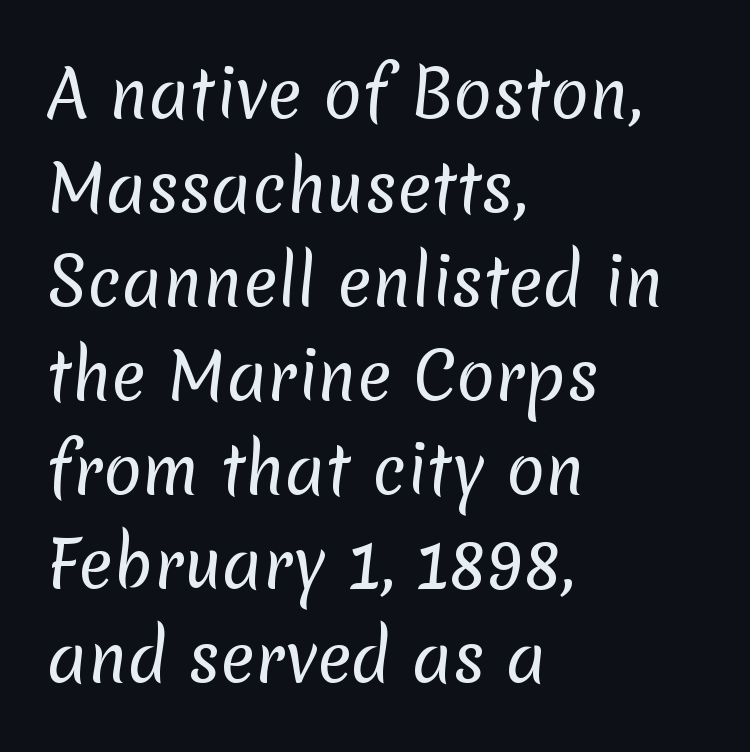
Q: Is the text bold? A: No.
Q: Is the typeface a serif or a sans-serif typeface? A: Sans-serif.
Q: Is the text underlined? A: No.
Q: How is the paragraph aligned? A: Left-aligned.
Q: Is the spacing between letters normal or unusually wide? A: Normal.
Q: Is the spacing between lines tight, normal or loose? A: Normal.
Q: Width (condensed, normal, or wide)? A: Normal.
Q: Stroke contrast? A: Low.
Q: x-height? A: Medium.
Q: Monospaced? A: No.
